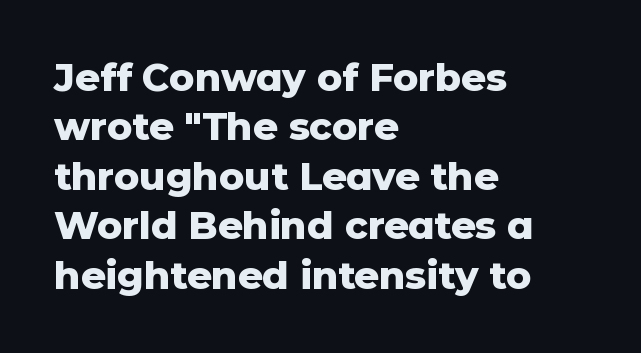
{"serif": "no", "italic": "no", "bold": "yes", "weight": "heavy", "width": "normal", "stroke_contrast": "low", "x_height": "medium", "monospaced": "no", "underline": "no", "align": "left", "line_spacing": "normal", "line_spacing_ratio": 1.3, "letter_spacing": "normal", "letter_spacing_em": 0.0, "glyph_px": 38}
